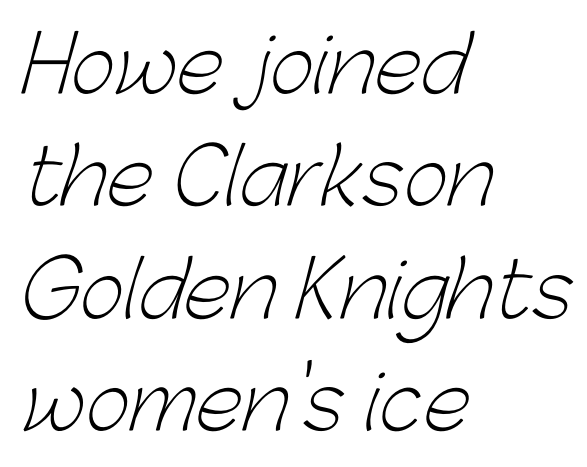
The image shows 77 px light sans-serif type; set left-aligned, normal line spacing (1.46x), normal letter spacing, not underlined; low stroke contrast and a medium x-height.
